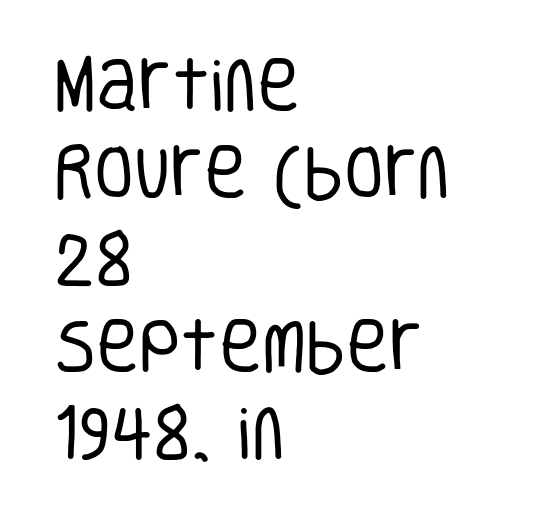
The lettering stays uniformly vertical, giving the passage a roman look. What stands out about the letter spacing? Nothing — it is the standard amount. Is there much room between lines? A standard amount, neither cramped nor airy. Think standard paragraph weight, or any step lighter than that. Just letters on the line, the space beneath them empty. One-word summary of the alignment: left.
